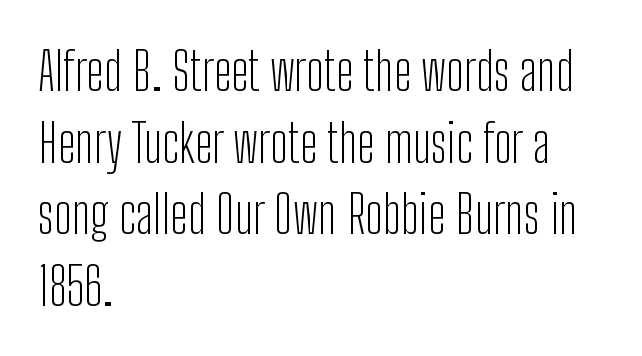
Q: Is the text bold? A: No.
Q: Is the text italic (slanted)? A: No, it is upright.
Q: Is the typeface a serif or a sans-serif typeface? A: Sans-serif.
Q: Is the text underlined? A: No.
Q: How is the paragraph aligned? A: Left-aligned.
Q: Is the spacing between letters normal or unusually wide? A: Normal.
Q: Is the spacing between lines tight, normal or loose? A: Normal.
Q: Width (condensed, normal, or wide)? A: Condensed.
Q: Stroke contrast? A: Low.
Q: x-height? A: Medium.
Q: Monospaced? A: No.
